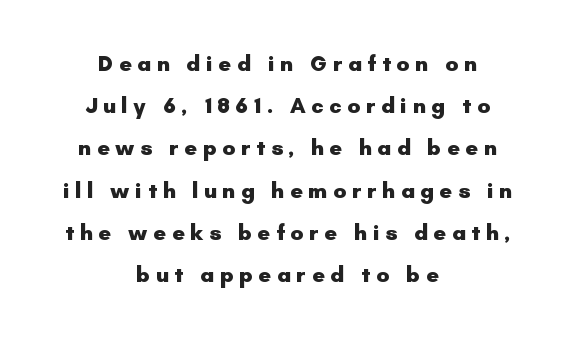
{"italic": "no", "bold": "yes", "underline": "no", "align": "center", "line_spacing": "loose", "line_spacing_ratio": 1.92, "letter_spacing": "wide", "letter_spacing_em": 0.25, "glyph_px": 22}
